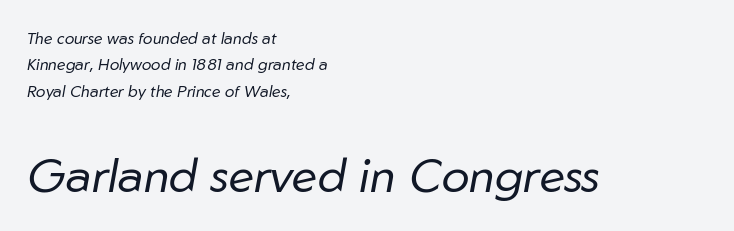
Visually the block forms a straight wall on the left and a jagged coastline on the right. Slanted lettering throughout. The more generous point size was reserved for the lower chunk. Character widths vary here, with narrow letters taking less room than wide ones.
